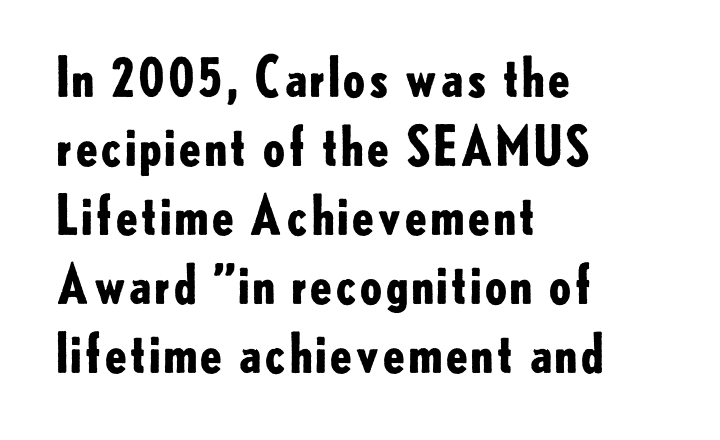
Q: Is the text bold? A: Yes.
Q: Is the text italic (slanted)? A: No, it is upright.
Q: Is the typeface a serif or a sans-serif typeface? A: Sans-serif.
Q: Is the text underlined? A: No.
Q: How is the paragraph aligned? A: Left-aligned.
Q: Is the spacing between letters normal or unusually wide? A: Normal.
Q: Is the spacing between lines tight, normal or loose? A: Normal.
Q: Width (condensed, normal, or wide)? A: Normal.
Q: Stroke contrast? A: Low.
Q: x-height? A: Small.
Q: Monospaced? A: No.
